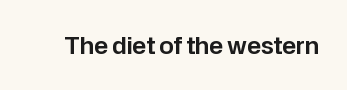
Each word holds together tightly as a unit, with standard inter-letter gaps. Posture: upright roman. The specimen omits any rule beneath the text block's lines.
